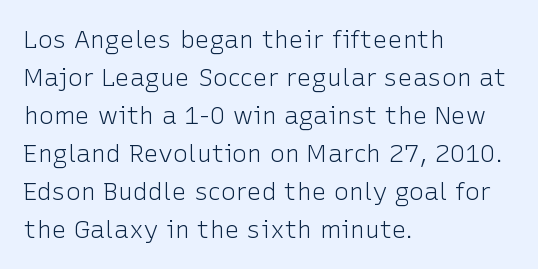
The image shows 25 px text type, upright; set left-aligned, normal line spacing (1.52x), normal letter spacing, not underlined.
